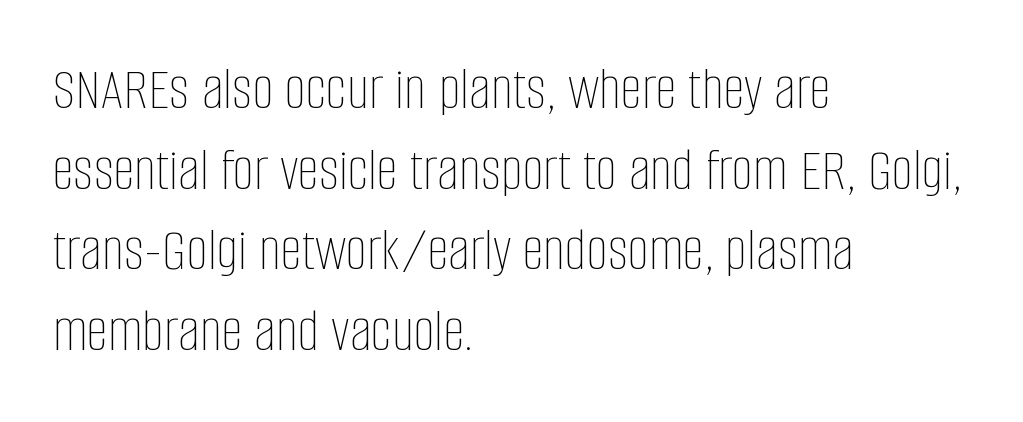
Q: Is the text bold? A: No.
Q: Is the text italic (slanted)? A: No, it is upright.
Q: Is the text underlined? A: No.
Q: How is the paragraph aligned? A: Left-aligned.
Q: Is the spacing between letters normal or unusually wide? A: Normal.
Q: Is the spacing between lines tight, normal or loose? A: Normal.
Q: Width (condensed, normal, or wide)? A: Condensed.
Q: Stroke contrast? A: Low.
Q: x-height? A: Large.
Q: Monospaced? A: No.
